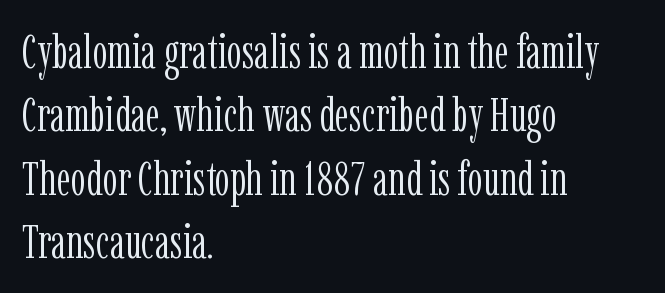
{"serif": "yes", "italic": "no", "bold": "no", "weight": "light", "width": "condensed", "stroke_contrast": "low", "x_height": "medium", "monospaced": "no", "underline": "no", "align": "left", "line_spacing": "normal", "line_spacing_ratio": 1.32, "letter_spacing": "normal", "letter_spacing_em": 0.0, "glyph_px": 48}
